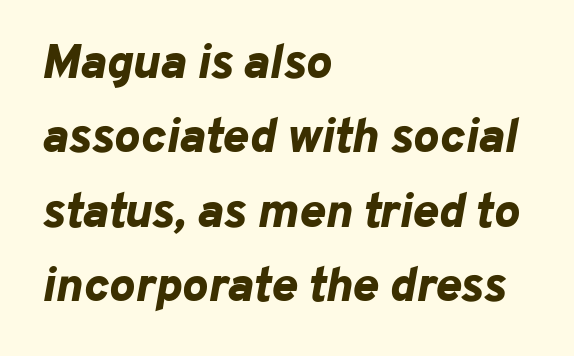
The image shows 49 px bold type, italic (leaning right); set left-aligned, normal line spacing (1.52x), normal letter spacing, not underlined; low stroke contrast and a medium x-height.
